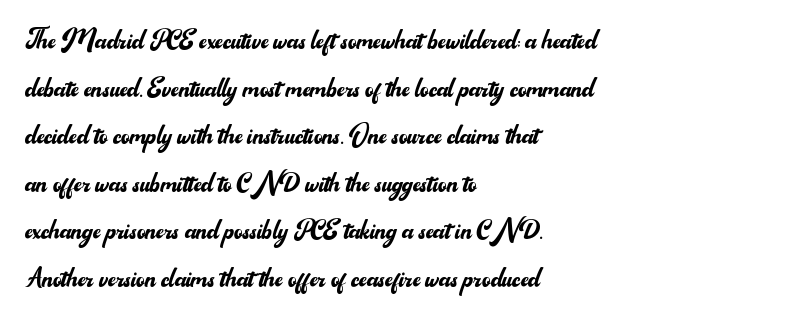
These lines are set flush left with a ragged right edge. Stem width sits at or under what a default text font uses. The letters sit at their default tracking, neither squeezed nor spread. The passage shown is typed in a proportional face where columns would drift. Stroke terminals: plain, sans-serif.
